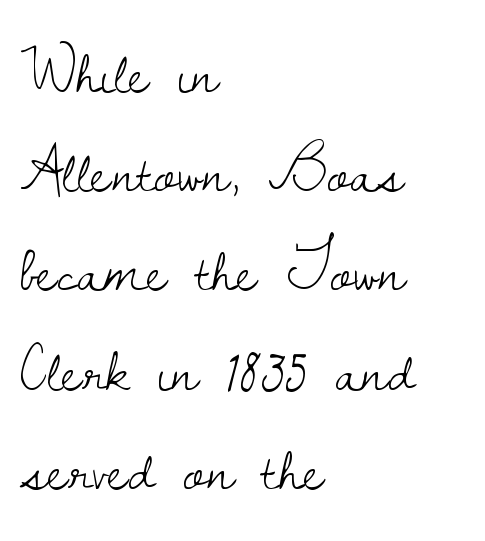
Q: Is the text bold? A: No.
Q: Is the text italic (slanted)? A: Yes.
Q: Is the typeface a serif or a sans-serif typeface? A: Serif.
Q: Is the text underlined? A: No.
Q: How is the paragraph aligned? A: Left-aligned.
Q: Is the spacing between letters normal or unusually wide? A: Normal.
Q: Is the spacing between lines tight, normal or loose? A: Normal.
Q: Width (condensed, normal, or wide)? A: Normal.
Q: Stroke contrast? A: Low.
Q: x-height? A: Small.
Q: Monospaced? A: No.
